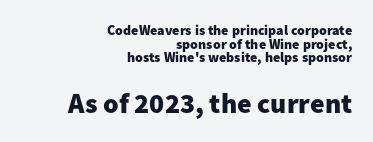
Q: Is the text bold? A: Yes.
Q: Is the text italic (slanted)? A: No, it is upright.
Q: Is the typeface a serif or a sans-serif typeface? A: Sans-serif.
Q: Is the text underlined? A: No.
Q: How is the paragraph aligned? A: Right-aligned.
Q: Is the spacing between letters normal or unusually wide? A: Normal.
Q: Is the spacing between lines tight, normal or loose? A: Tight.
Q: Which block of text is set in a larger size, the first (top) or the second (bottom)? A: The second (bottom) one.
Q: Width (condensed, normal, or wide)? A: Normal.
Q: Stroke contrast? A: Low.
Q: x-height? A: Medium.
Q: Monospaced? A: No.
